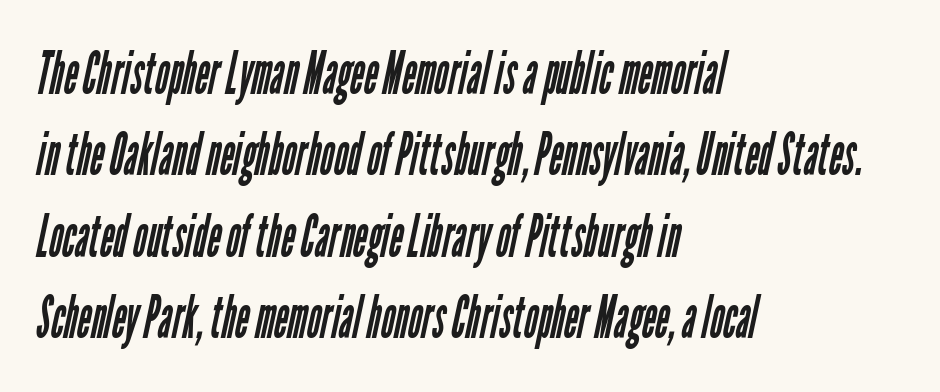
{"serif": "no", "bold": "no", "weight": "regular", "width": "condensed", "stroke_contrast": "low", "x_height": "medium", "monospaced": "no", "underline": "no", "align": "left", "line_spacing": "normal", "line_spacing_ratio": 1.38, "letter_spacing": "normal", "letter_spacing_em": 0.0, "glyph_px": 59}
